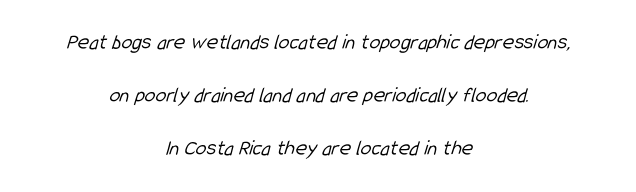
Q: Is the text bold? A: No.
Q: Is the text underlined? A: No.
Q: How is the paragraph aligned? A: Centered.
Q: Is the spacing between letters normal or unusually wide? A: Normal.
Q: Is the spacing between lines tight, normal or loose? A: Loose.
